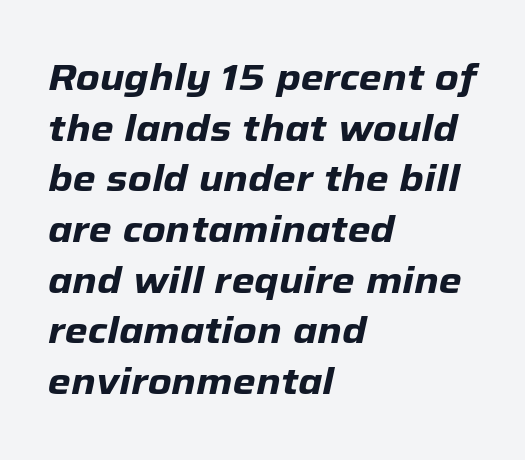
{"italic": "yes", "lean": "right", "slant_degrees": 12, "bold": "yes", "weight": "heavy", "width": "normal", "stroke_contrast": "low", "x_height": "medium", "monospaced": "no", "underline": "no", "align": "left", "line_spacing": "normal", "line_spacing_ratio": 1.37, "letter_spacing": "normal", "letter_spacing_em": 0.0, "glyph_px": 37}
